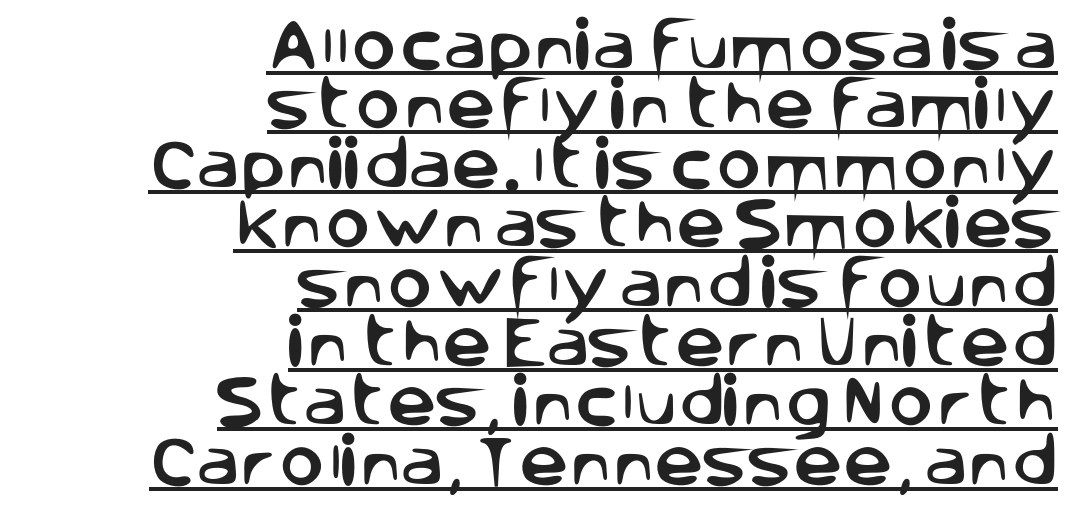
Q: Is the text italic (slanted)? A: No, it is upright.
Q: Is the typeface a serif or a sans-serif typeface? A: Sans-serif.
Q: Is the text underlined? A: Yes.
Q: How is the paragraph aligned? A: Right-aligned.
Q: Is the spacing between letters normal or unusually wide? A: Normal.
Q: Is the spacing between lines tight, normal or loose? A: Tight.
Q: Width (condensed, normal, or wide)? A: Normal.
Q: Stroke contrast? A: Low.
Q: x-height? A: Large.
Q: Monospaced? A: No.
